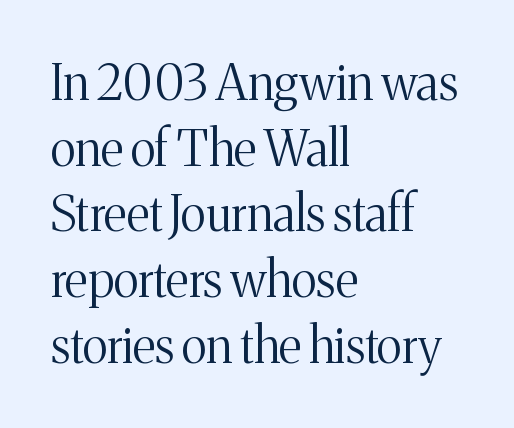
Q: Is the text bold? A: No.
Q: Is the text italic (slanted)? A: No, it is upright.
Q: Is the typeface a serif or a sans-serif typeface? A: Serif.
Q: Is the text underlined? A: No.
Q: How is the paragraph aligned? A: Left-aligned.
Q: Is the spacing between letters normal or unusually wide? A: Normal.
Q: Is the spacing between lines tight, normal or loose? A: Normal.
Q: Width (condensed, normal, or wide)? A: Normal.
Q: Stroke contrast? A: Medium.
Q: x-height? A: Medium.
Q: Monospaced? A: No.
